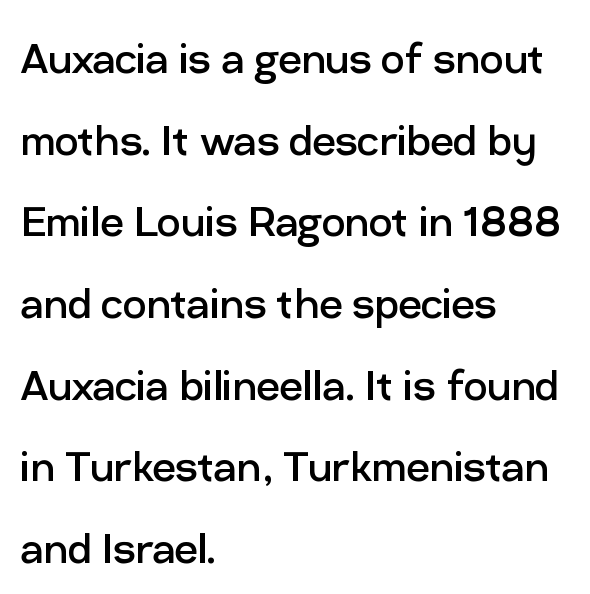
The image shows 52 px regular-weight sans-serif type, upright; set left-aligned, normal line spacing (1.57x), normal letter spacing, not underlined; low stroke contrast and a medium x-height.
